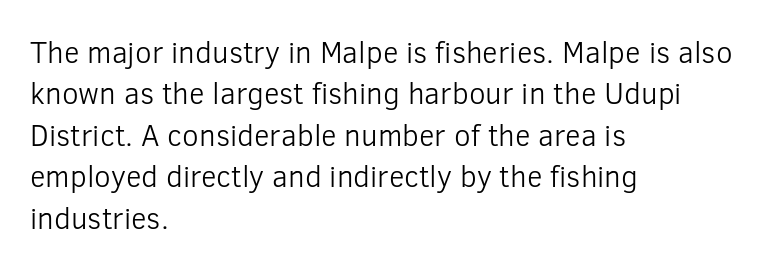
The image shows 30 px light sans-serif type, upright; set left-aligned, normal line spacing (1.38x), normal letter spacing, not underlined; low stroke contrast and a medium x-height.
